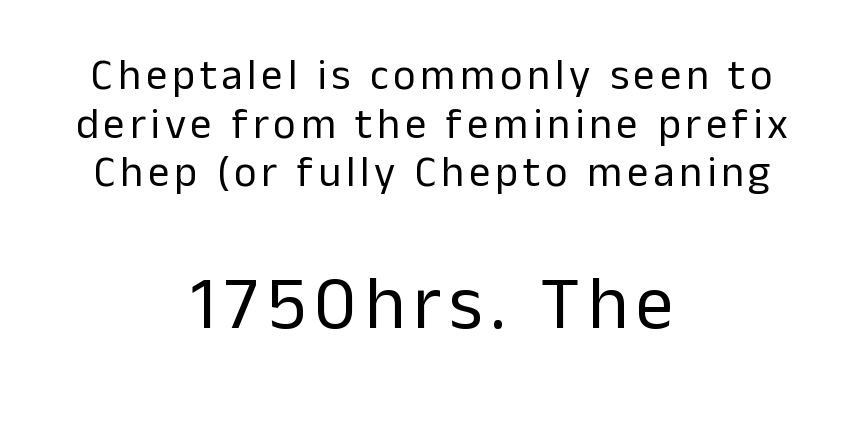
Posture: vertical. Think of a printed novel: that variable character pitch is what you see here. Notice how the passage keeps no hard edge, just a central spine. Check the space under the baseline: it is left empty. Type size steps up from the first block to the second.
